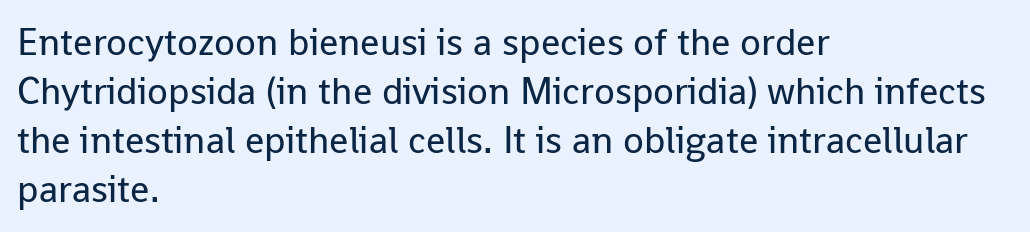
Q: Is the text bold? A: No.
Q: Is the text italic (slanted)? A: No, it is upright.
Q: Is the typeface a serif or a sans-serif typeface? A: Sans-serif.
Q: Is the text underlined? A: No.
Q: How is the paragraph aligned? A: Left-aligned.
Q: Is the spacing between letters normal or unusually wide? A: Normal.
Q: Is the spacing between lines tight, normal or loose? A: Normal.
Q: Width (condensed, normal, or wide)? A: Normal.
Q: Stroke contrast? A: Low.
Q: x-height? A: Medium.
Q: Monospaced? A: No.
